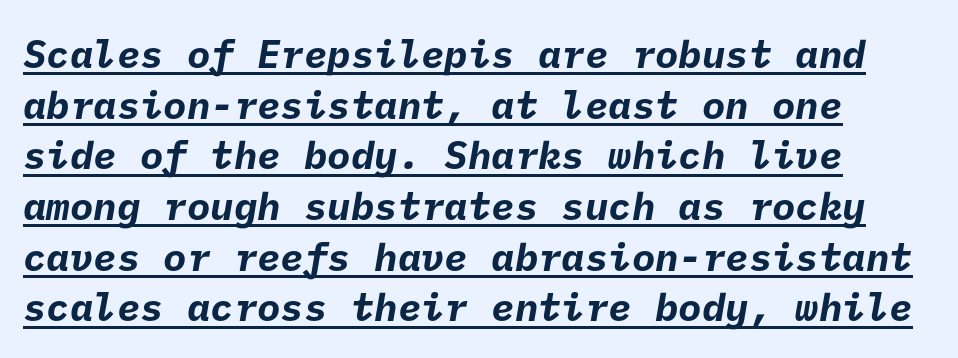
{"serif": "no", "bold": "yes", "weight": "bold", "width": "normal", "stroke_contrast": "low", "x_height": "medium", "underline": "yes", "align": "left", "line_spacing": "normal", "line_spacing_ratio": 1.3, "letter_spacing": "normal", "letter_spacing_em": 0.0, "glyph_px": 39}
